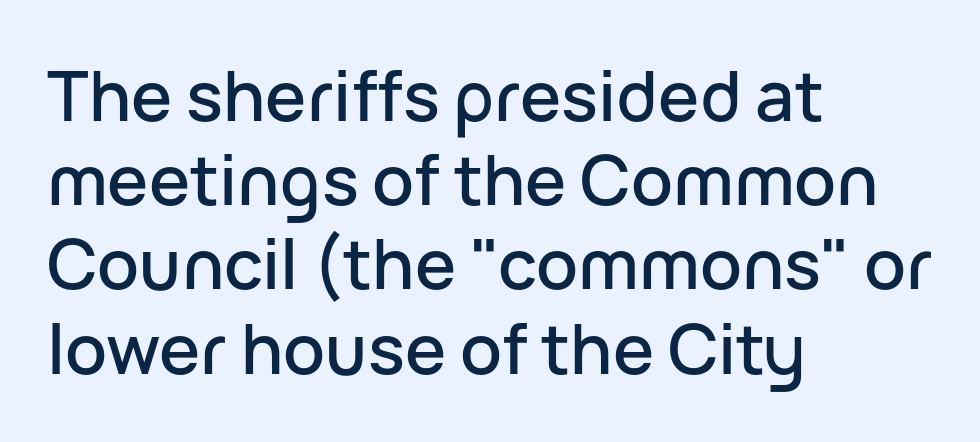
Honestly, there is no underline to notice here at all. Designer's note — italics off, roman on. Glyph-to-glyph distance matches everyday printed text. All the whitespace from short lines collects on the right. A typesetter would call this proportional, since set widths differ per character. Stroke terminals: plain, sans-serif.
